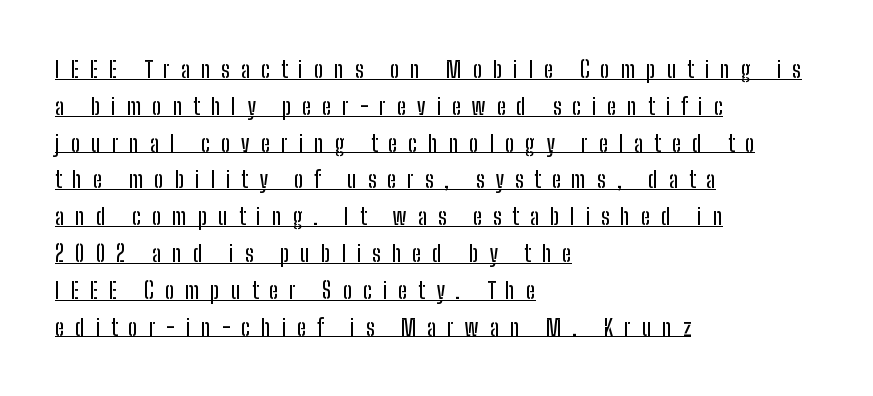
Q: Is the text italic (slanted)? A: No, it is upright.
Q: Is the text underlined? A: Yes.
Q: How is the paragraph aligned? A: Left-aligned.
Q: Is the spacing between letters normal or unusually wide? A: Unusually wide.
Q: Is the spacing between lines tight, normal or loose? A: Normal.
